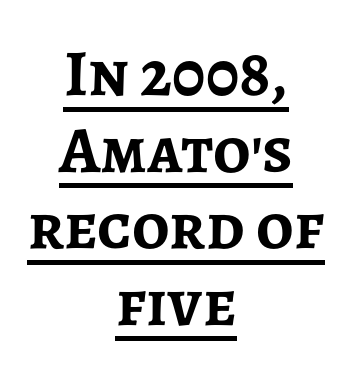
Both edges are ragged and mirror each other, which tells us the setting is centered. Each letter's strokes conclude bluntly, with no projecting serifs. Do the characters align in a grid? No, the font is proportional. This rendering features underlined lettering. Posture: vertical. On the weight axis this lands at bold, roughly 700.
